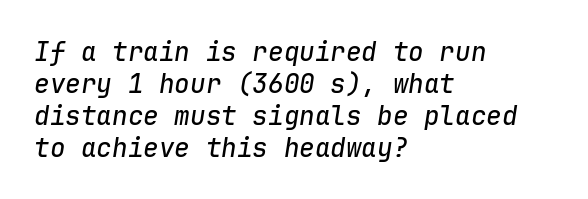
Q: Is the text italic (slanted)? A: Yes, it leans right by about 9 degrees.
Q: Is the text underlined? A: No.
Q: How is the paragraph aligned? A: Left-aligned.
Q: Is the spacing between letters normal or unusually wide? A: Normal.
